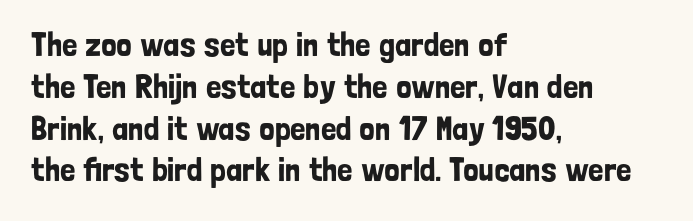
The image shows 34 px condensed sans-serif type, upright; set left-aligned, line spacing 1.23x, normal letter spacing, not underlined; low stroke contrast and a medium x-height.
